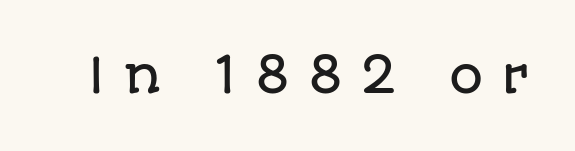
Q: Is the text italic (slanted)? A: No, it is upright.
Q: Is the typeface a serif or a sans-serif typeface? A: Sans-serif.
Q: Is the text underlined? A: No.
Q: Is the spacing between letters normal or unusually wide? A: Unusually wide.
Q: Width (condensed, normal, or wide)? A: Normal.
Q: Stroke contrast? A: Low.
Q: x-height? A: Large.
Q: Monospaced? A: No.
